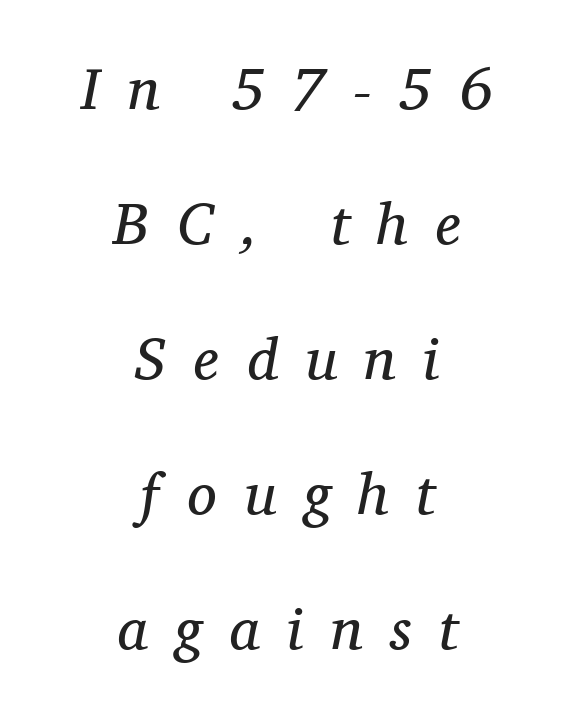
Q: Is the text bold? A: No.
Q: Is the text italic (slanted)? A: Yes, it leans right by about 11 degrees.
Q: Is the typeface a serif or a sans-serif typeface? A: Serif.
Q: Is the text underlined? A: No.
Q: How is the paragraph aligned? A: Centered.
Q: Is the spacing between letters normal or unusually wide? A: Unusually wide.
Q: Is the spacing between lines tight, normal or loose? A: Loose.
Q: Width (condensed, normal, or wide)? A: Normal.
Q: Stroke contrast? A: Medium.
Q: x-height? A: Medium.
Q: Monospaced? A: No.
